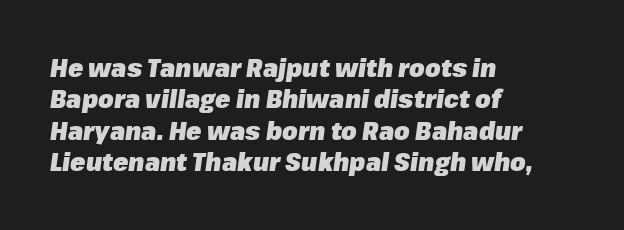
In terms of posture, this sample is oblique. Interline gaps are of average width in this sample. The setting favours the left margin, as ordinary paragraphs usually do. Nobody drew a line under any word here. Chunky letters — that's bold for sure.
